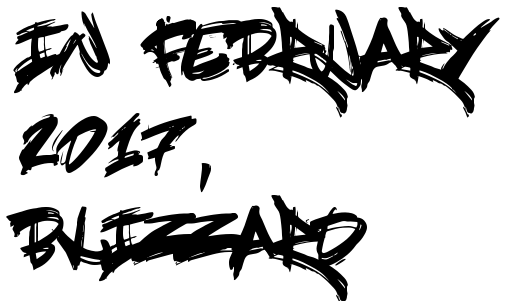
Regarding serifs, this sample does without them. Every row of glyphs begins at an identical x-position on the left. The space beneath each line is pristine and unruled. Students, note that the glyphs here touch the page at normal intervals.
